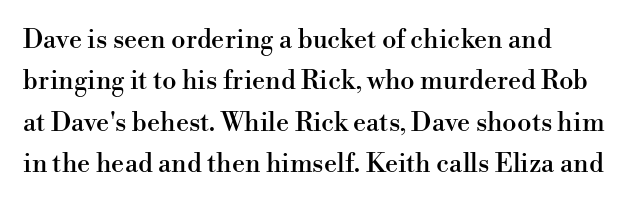
{"italic": "no", "underline": "no", "line_spacing": "normal", "line_spacing_ratio": 1.59, "letter_spacing": "normal", "letter_spacing_em": 0.0, "glyph_px": 26}
